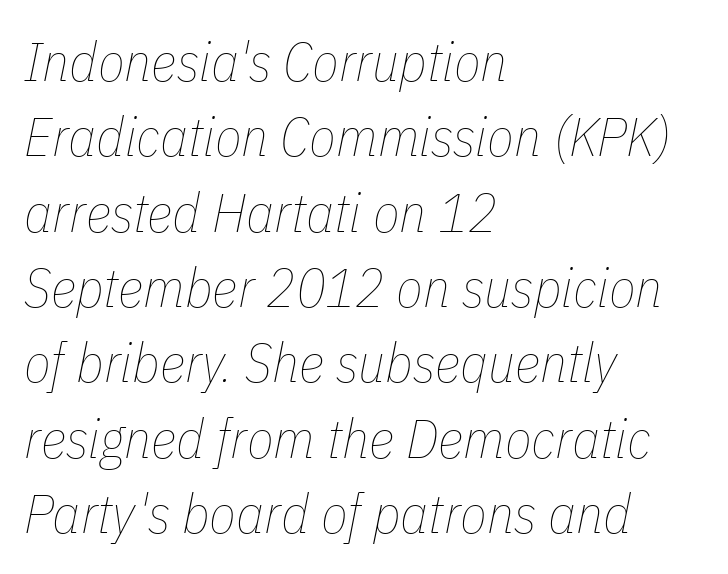
The image shows 55 px thin, condensed type, italic (leaning right); set left-aligned, normal line spacing (1.37x), normal letter spacing, not underlined; low stroke contrast and a medium x-height.
